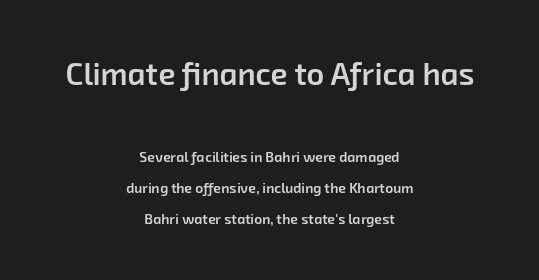
Q: Is the text bold? A: Semi-bold.
Q: Is the typeface a serif or a sans-serif typeface? A: Sans-serif.
Q: Is the text underlined? A: No.
Q: How is the paragraph aligned? A: Centered.
Q: Is the spacing between letters normal or unusually wide? A: Normal.
Q: Is the spacing between lines tight, normal or loose? A: Loose.
Q: Which block of text is set in a larger size, the first (top) or the second (bottom)? A: The first (top) one.
Q: Width (condensed, normal, or wide)? A: Normal.
Q: Stroke contrast? A: Low.
Q: x-height? A: Medium.
Q: Monospaced? A: No.
